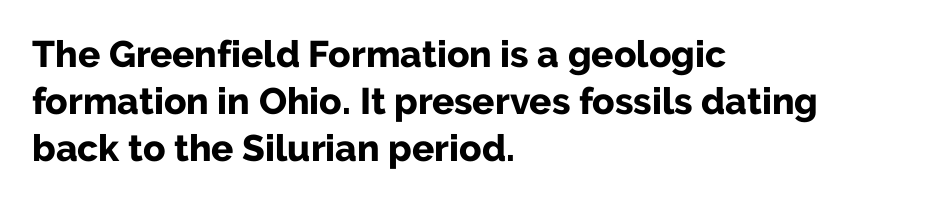
Looks like regular typesetting: each glyph gets only the width it needs. The type family on display is of the sans-serif kind. Quick note: not italic, upright. A normal amount of white space separates one row of letters from the next. The sample has been set heavy, in full bold.
